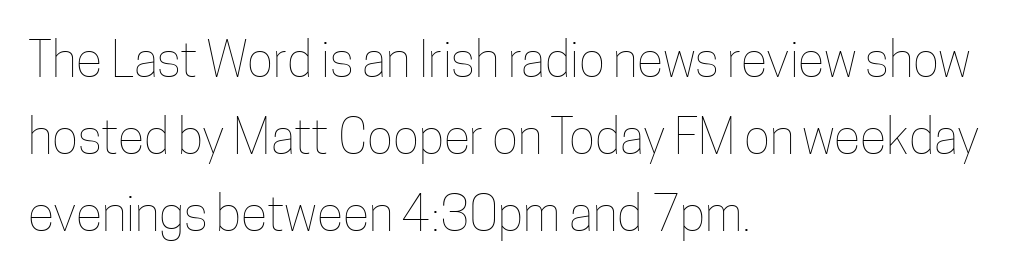
Q: Is the text bold? A: No.
Q: Is the text italic (slanted)? A: No, it is upright.
Q: Is the text underlined? A: No.
Q: How is the paragraph aligned? A: Left-aligned.
Q: Is the spacing between letters normal or unusually wide? A: Normal.
Q: Is the spacing between lines tight, normal or loose? A: Normal.
Q: Width (condensed, normal, or wide)? A: Condensed.
Q: Stroke contrast? A: Low.
Q: x-height? A: Medium.
Q: Monospaced? A: No.
